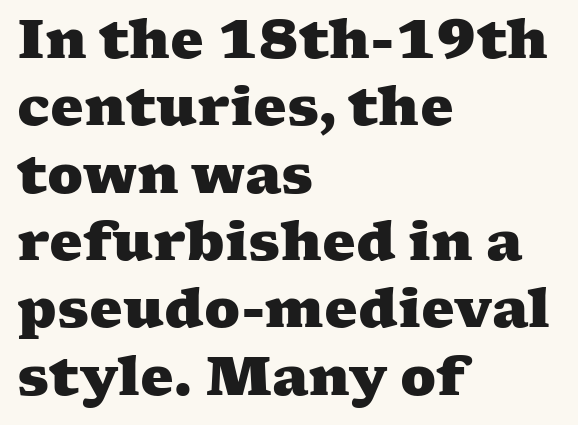
Q: Is the text bold? A: Yes.
Q: Is the typeface a serif or a sans-serif typeface? A: Serif.
Q: Is the text underlined? A: No.
Q: How is the paragraph aligned? A: Left-aligned.
Q: Is the spacing between letters normal or unusually wide? A: Normal.
Q: Is the spacing between lines tight, normal or loose? A: Normal.
Q: Width (condensed, normal, or wide)? A: Wide.
Q: Stroke contrast? A: Medium.
Q: x-height? A: Medium.
Q: Monospaced? A: No.
